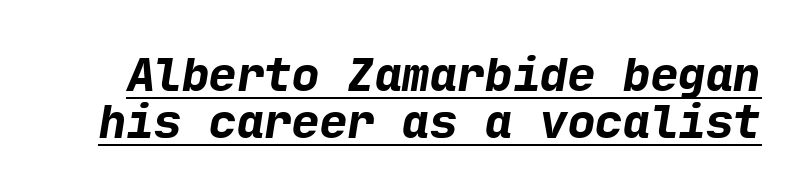
Heavy, bold letterforms. Nothing unusual about the tracking: characters are spaced as the font intends. The glyphs are accompanied by a horizontal stroke just below them. Interline gaps are noticeably narrow in this sample.
